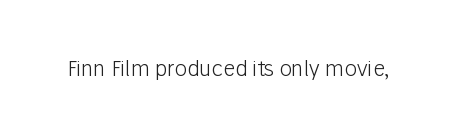
{"italic": "no", "bold": "no", "underline": "no", "letter_spacing": "normal", "letter_spacing_em": 0.0, "glyph_px": 21}
